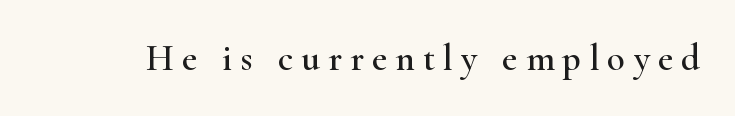
The image shows 37 px wide serif type, upright; set unusually wide letter spacing (+0.22 em), not underlined; high stroke contrast and a small x-height.
